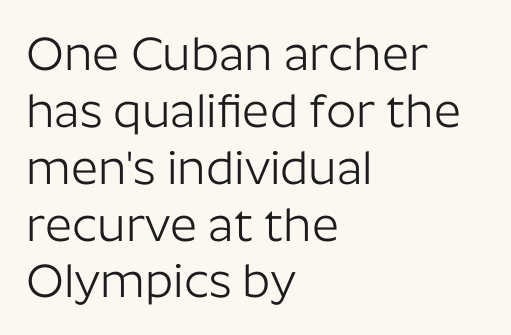
Q: Is the text bold? A: No.
Q: Is the text italic (slanted)? A: No, it is upright.
Q: Is the typeface a serif or a sans-serif typeface? A: Sans-serif.
Q: Is the text underlined? A: No.
Q: How is the paragraph aligned? A: Left-aligned.
Q: Is the spacing between letters normal or unusually wide? A: Normal.
Q: Width (condensed, normal, or wide)? A: Normal.
Q: Stroke contrast? A: Low.
Q: x-height? A: Medium.
Q: Monospaced? A: No.
